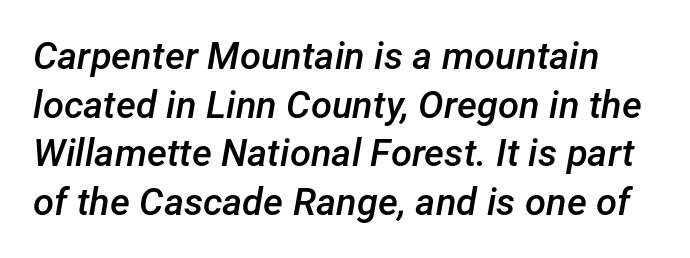
Q: Is the text bold? A: Semi-bold.
Q: Is the text italic (slanted)? A: Yes, it leans right by about 12 degrees.
Q: Is the text underlined? A: No.
Q: Is the spacing between letters normal or unusually wide? A: Normal.
Q: Is the spacing between lines tight, normal or loose? A: Normal.
Q: Width (condensed, normal, or wide)? A: Normal.
Q: Stroke contrast? A: Low.
Q: x-height? A: Medium.
Q: Monospaced? A: No.
